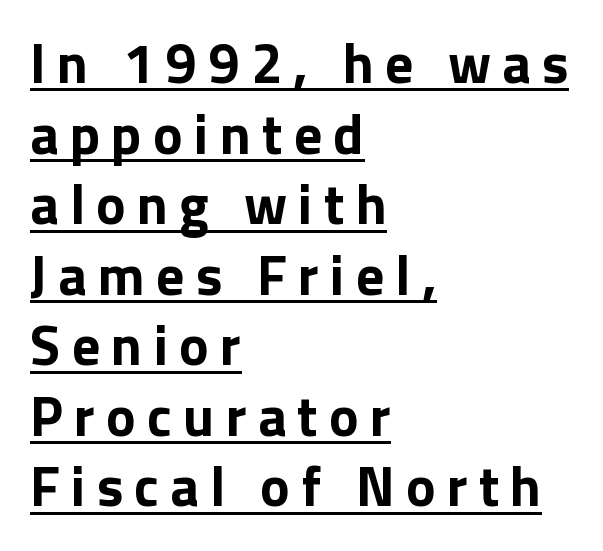
Q: Is the text bold? A: Yes.
Q: Is the text italic (slanted)? A: No, it is upright.
Q: Is the typeface a serif or a sans-serif typeface? A: Sans-serif.
Q: Is the text underlined? A: Yes.
Q: How is the paragraph aligned? A: Left-aligned.
Q: Is the spacing between letters normal or unusually wide? A: Unusually wide.
Q: Is the spacing between lines tight, normal or loose? A: Normal.
Q: Width (condensed, normal, or wide)? A: Normal.
Q: Stroke contrast? A: Low.
Q: x-height? A: Medium.
Q: Monospaced? A: No.
